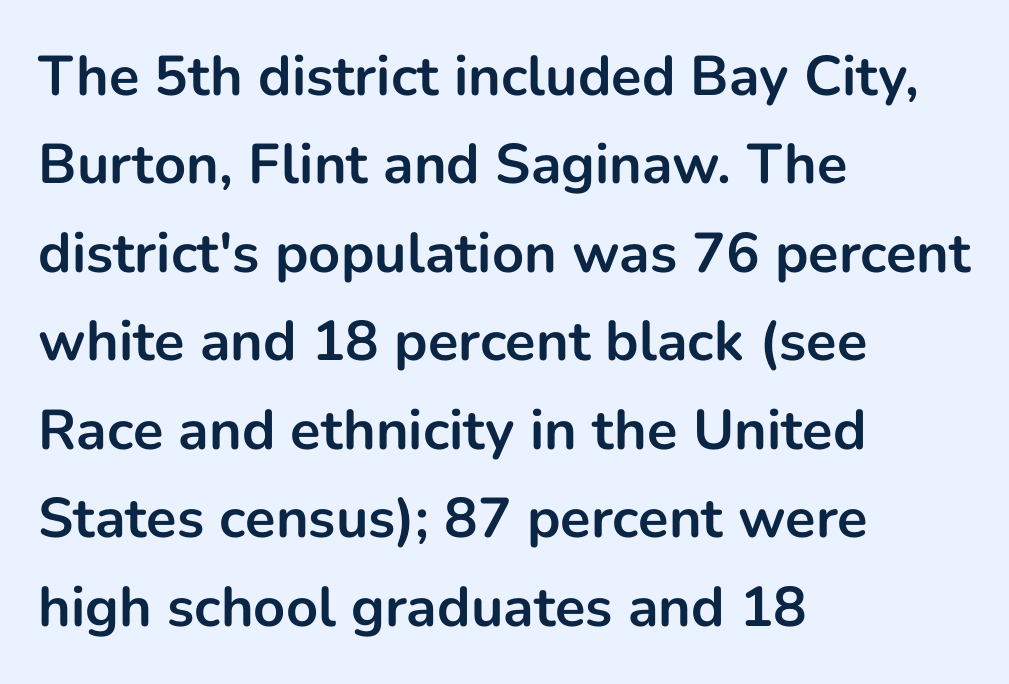
{"serif": "no", "italic": "no", "bold": "yes", "weight": "bold", "width": "normal", "stroke_contrast": "low", "x_height": "medium", "monospaced": "no", "underline": "no", "align": "left", "line_spacing": "normal", "line_spacing_ratio": 1.58, "letter_spacing": "normal", "letter_spacing_em": 0.0, "glyph_px": 56}
